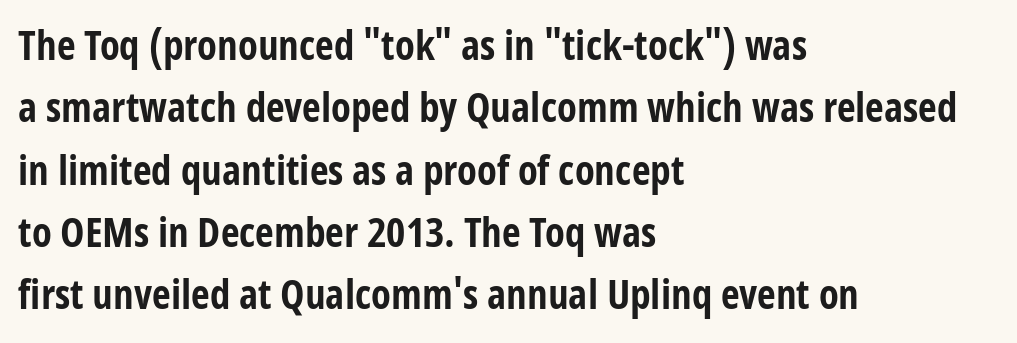
Q: Is the text bold? A: Yes.
Q: Is the text italic (slanted)? A: No, it is upright.
Q: Is the typeface a serif or a sans-serif typeface? A: Sans-serif.
Q: Is the text underlined? A: No.
Q: How is the paragraph aligned? A: Left-aligned.
Q: Is the spacing between letters normal or unusually wide? A: Normal.
Q: Is the spacing between lines tight, normal or loose? A: Normal.
Q: Width (condensed, normal, or wide)? A: Condensed.
Q: Stroke contrast? A: Low.
Q: x-height? A: Medium.
Q: Monospaced? A: No.
